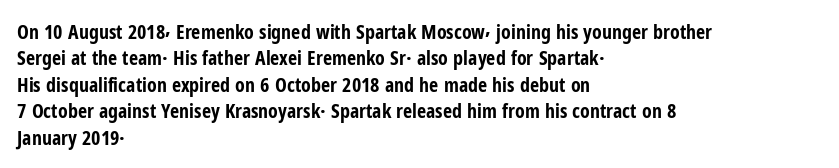
{"italic": "no", "bold": "yes", "underline": "no", "align": "left", "line_spacing": "normal", "line_spacing_ratio": 1.32, "letter_spacing": "normal", "letter_spacing_em": 0.0, "glyph_px": 20}
